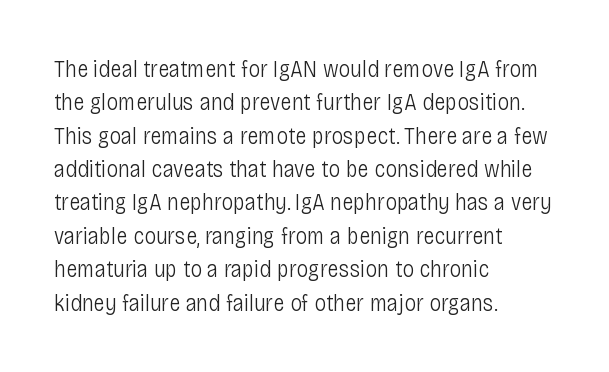
{"italic": "no", "bold": "no", "underline": "no", "align": "left", "line_spacing": "normal", "line_spacing_ratio": 1.39, "letter_spacing": "normal", "letter_spacing_em": 0.0, "glyph_px": 24}
